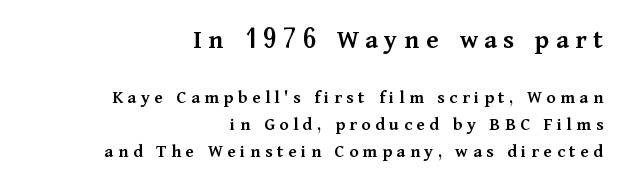
{"serif": "yes", "italic": "no", "bold": "semi", "weight": "semibold", "width": "normal", "stroke_contrast": "medium", "x_height": "medium", "monospaced": "no", "underline": "no", "align": "right", "line_spacing": "normal", "line_spacing_ratio": 1.44, "letter_spacing": "wide", "letter_spacing_em": 0.24, "larger_block": "first", "size_ratio": 1.47, "glyph_px": 28}
